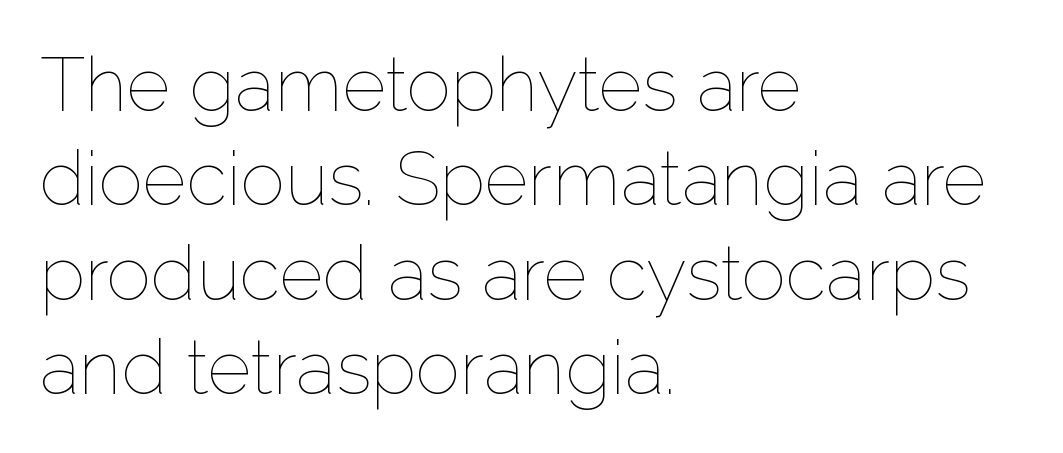
The image shows 75 px thin type, upright; set left-aligned, normal line spacing (1.26x), normal letter spacing, not underlined; low stroke contrast and a medium x-height.
